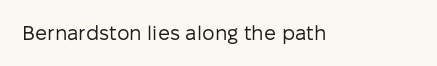
Posture: upright roman. Short note: letters normally spaced. The weight would be labelled regular, book, light, or lighter still. Lines of text with bare space underneath.
